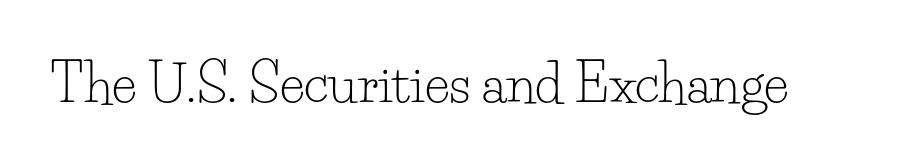
Q: Is the text bold? A: No.
Q: Is the text italic (slanted)? A: No, it is upright.
Q: Is the typeface a serif or a sans-serif typeface? A: Serif.
Q: Is the text underlined? A: No.
Q: Is the spacing between letters normal or unusually wide? A: Normal.
Q: Width (condensed, normal, or wide)? A: Normal.
Q: Stroke contrast? A: Low.
Q: x-height? A: Small.
Q: Monospaced? A: No.
